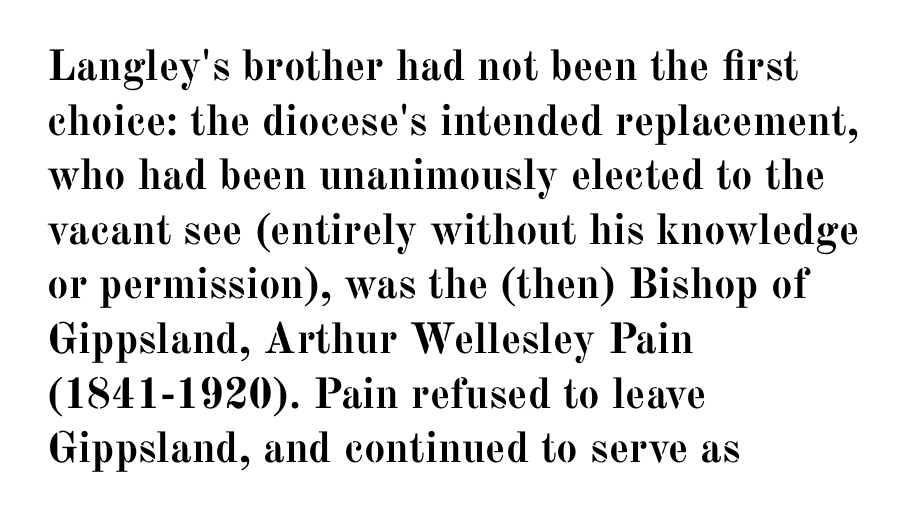
The image shows 43 px semibold serif type, upright; set left-aligned, normal line spacing (1.27x), normal letter spacing, not underlined; medium stroke contrast and a medium x-height.
